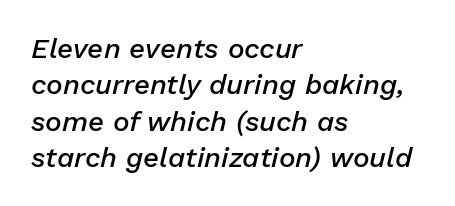
{"italic": "yes", "lean": "right", "slant_degrees": 13, "bold": "semi", "weight": "semibold", "width": "normal", "stroke_contrast": "low", "x_height": "medium", "monospaced": "no", "underline": "no", "align": "left", "line_spacing": "normal", "line_spacing_ratio": 1.3, "letter_spacing": "normal", "letter_spacing_em": 0.0, "glyph_px": 28}
